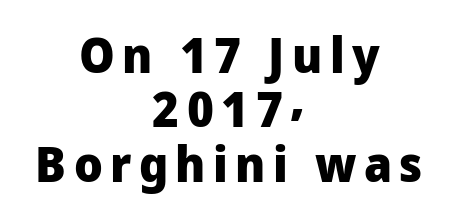
Q: Is the text bold? A: Yes.
Q: Is the text italic (slanted)? A: No, it is upright.
Q: Is the typeface a serif or a sans-serif typeface? A: Sans-serif.
Q: Is the text underlined? A: No.
Q: How is the paragraph aligned? A: Centered.
Q: Is the spacing between lines tight, normal or loose? A: Tight.
Q: Width (condensed, normal, or wide)? A: Normal.
Q: Stroke contrast? A: Low.
Q: x-height? A: Medium.
Q: Monospaced? A: No.
